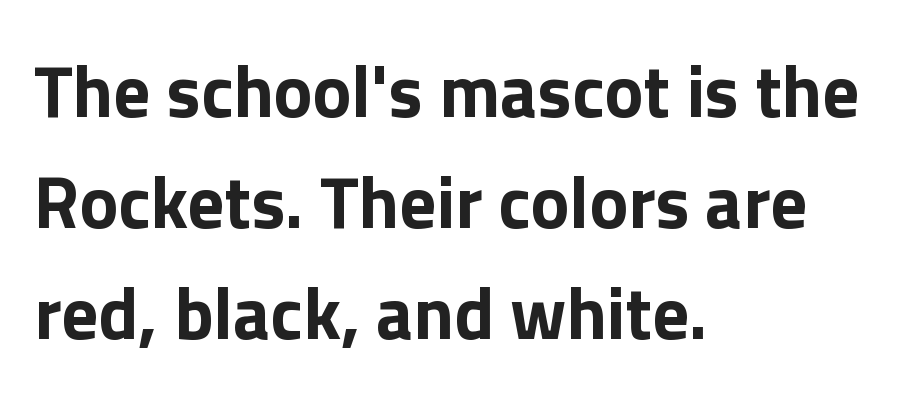
Is there any slant? The stems are plumb. A dark, heavy texture on the line: the type is bold. Character widths vary here, with narrow letters taking less room than wide ones. Interline gaps are of average width in this sample. Which margin do the lines hug? The left one — the right edge is uneven.
